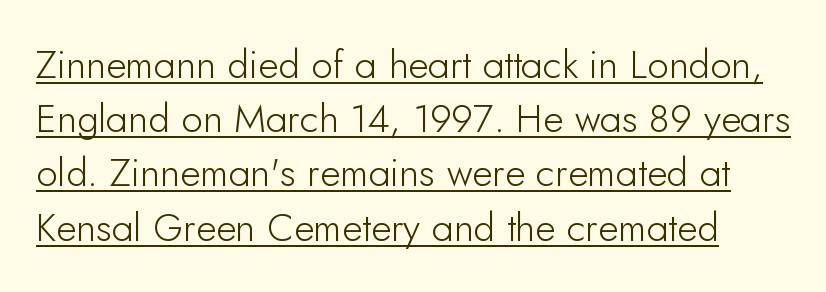
The type is set solid horizontally, with unmodified tracking. Honestly, the row spacing looks completely unremarkable. Underlining? Definitely there. Check where the strokes stop: nothing finishes them off — pure sans. Each letter keeps its own natural width here, so spacing adapts to shape.
